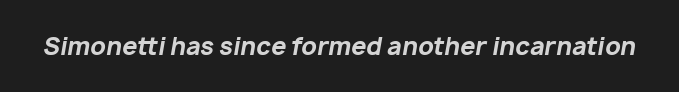
Q: Is the text bold? A: Yes.
Q: Is the text italic (slanted)? A: Yes, it leans right by about 10 degrees.
Q: Is the text underlined? A: No.
Q: Is the spacing between letters normal or unusually wide? A: Normal.
